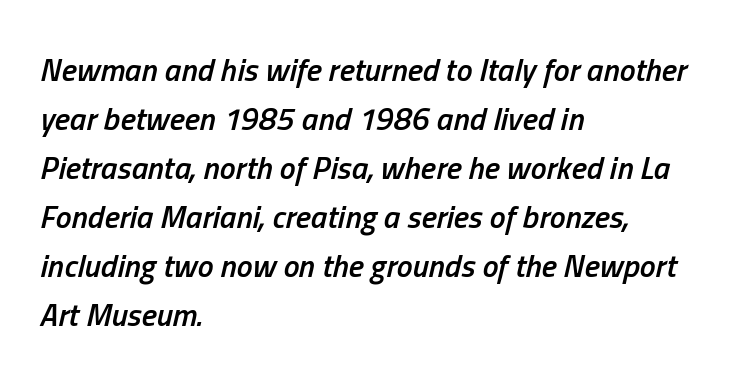
Q: Is the text bold? A: Semi-bold.
Q: Is the text italic (slanted)? A: Yes, it leans right by about 13 degrees.
Q: Is the text underlined? A: No.
Q: How is the paragraph aligned? A: Left-aligned.
Q: Is the spacing between letters normal or unusually wide? A: Normal.
Q: Is the spacing between lines tight, normal or loose? A: Normal.
Q: Width (condensed, normal, or wide)? A: Condensed.
Q: Stroke contrast? A: Low.
Q: x-height? A: Medium.
Q: Monospaced? A: No.
